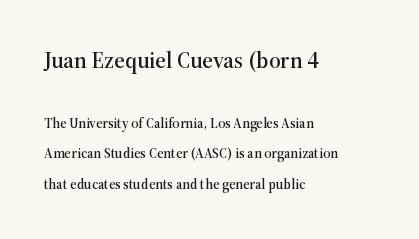
The image shows 23 px text type, upright; set left-aligned, loose line spacing (2.19x), normal letter spacing, not underlined; the first (top) block is 1.64x larger.
